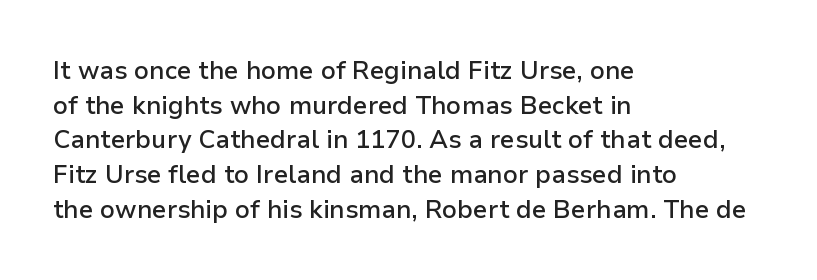
Quick note: underline off. The block of text has a typical density, with ordinary space between rows. Does the lettering tilt? It doesn't — this is upright. Characters follow at the spacing the type designer built in.
